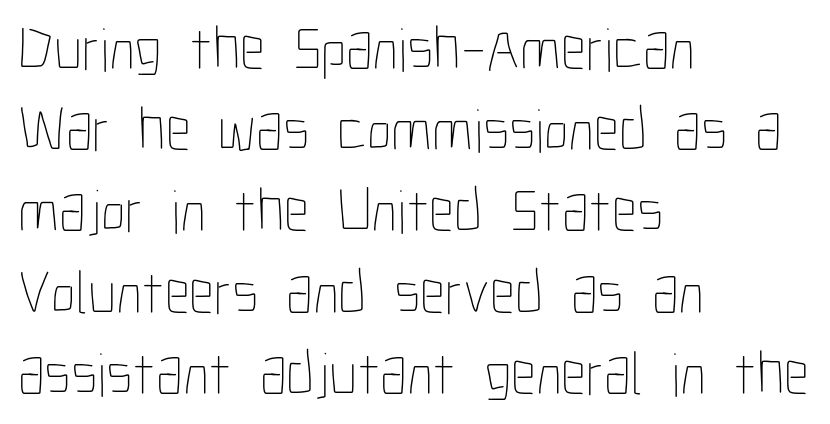
The image shows 62 px thin, condensed type, upright; set left-aligned, normal line spacing (1.31x), normal letter spacing, not underlined; low stroke contrast and a medium x-height.
